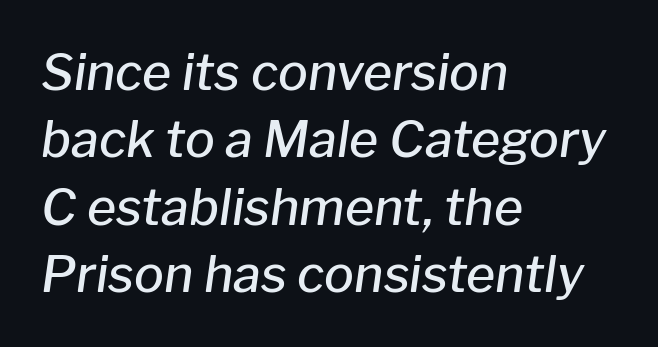
Teacher's note: observe the even left margin — that is flush-left alignment. Spacing between characters is what you'd get straight out of the box. This sample uses an oblique cut, with every glyph tilted off the vertical. Here the designer chose a conventional face with non-uniform glyph widths. The typesetting leans somewhat heavy: a semibold.
